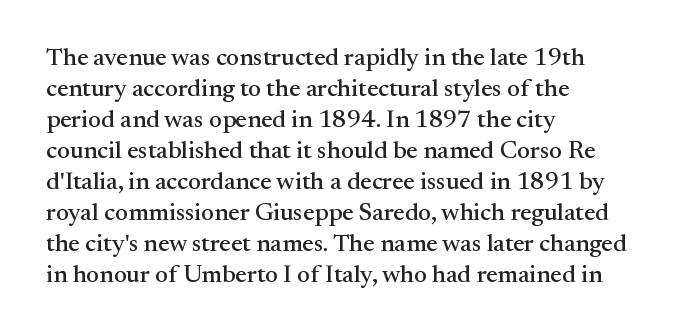
Q: Is the text italic (slanted)? A: No, it is upright.
Q: Is the text underlined? A: No.
Q: How is the paragraph aligned? A: Left-aligned.
Q: Is the spacing between letters normal or unusually wide? A: Normal.
